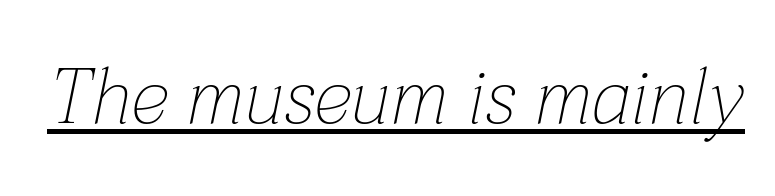
{"italic": "yes", "lean": "right", "slant_degrees": 12, "bold": "no", "weight": "thin", "width": "normal", "stroke_contrast": "low", "x_height": "medium", "monospaced": "no", "underline": "yes", "letter_spacing": "normal", "letter_spacing_em": 0.0, "glyph_px": 78}
